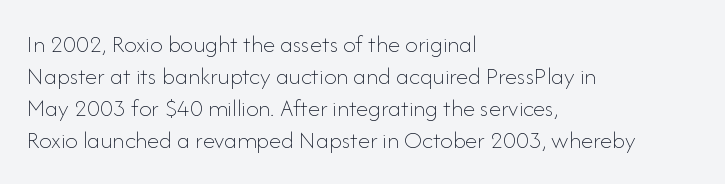
Glance below the letters and you will spot only blank space. The weight tops out at a normal text grade. Teacher's note: observe the even left margin — that is flush-left alignment. Interline gaps are of average width in this sample. In terms of posture, this sample is upright.
